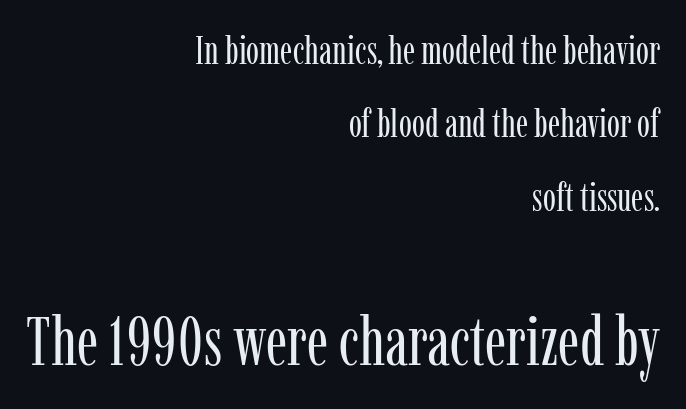
Q: Is the text bold? A: No.
Q: Is the text italic (slanted)? A: No, it is upright.
Q: Is the typeface a serif or a sans-serif typeface? A: Serif.
Q: Is the text underlined? A: No.
Q: How is the paragraph aligned? A: Right-aligned.
Q: Is the spacing between letters normal or unusually wide? A: Normal.
Q: Which block of text is set in a larger size, the first (top) or the second (bottom)? A: The second (bottom) one.
Q: Width (condensed, normal, or wide)? A: Condensed.
Q: Stroke contrast? A: Low.
Q: x-height? A: Medium.
Q: Monospaced? A: No.
